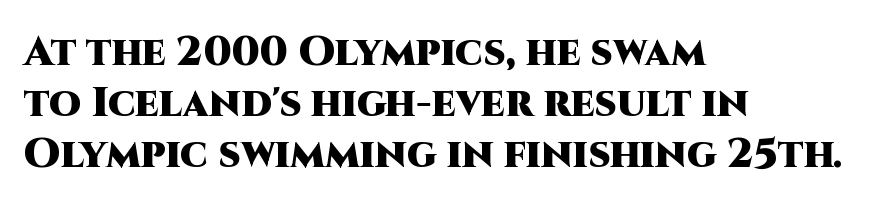
The image shows 41 px heavy sans-serif type, upright; set left-aligned, line spacing 1.24x, normal letter spacing, not underlined; high stroke contrast and a large x-height.
